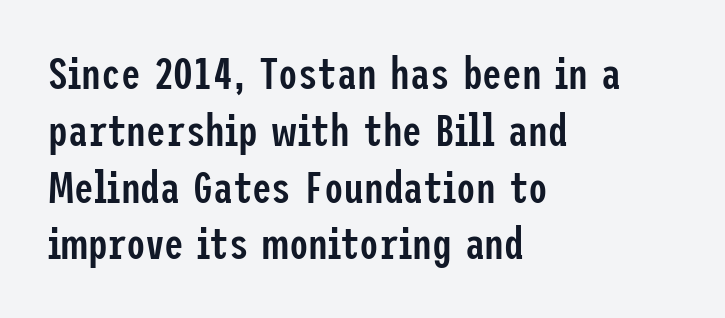
Q: Is the text bold? A: Semi-bold.
Q: Is the text italic (slanted)? A: No, it is upright.
Q: Is the typeface a serif or a sans-serif typeface? A: Sans-serif.
Q: Is the text underlined? A: No.
Q: How is the paragraph aligned? A: Left-aligned.
Q: Is the spacing between letters normal or unusually wide? A: Normal.
Q: Is the spacing between lines tight, normal or loose? A: Normal.
Q: Width (condensed, normal, or wide)? A: Condensed.
Q: Stroke contrast? A: Low.
Q: x-height? A: Medium.
